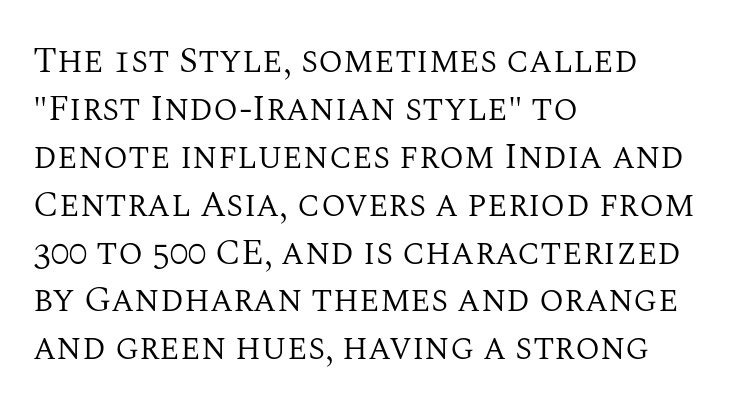
Q: Is the text bold? A: No.
Q: Is the text italic (slanted)? A: No, it is upright.
Q: Is the typeface a serif or a sans-serif typeface? A: Serif.
Q: Is the text underlined? A: No.
Q: How is the paragraph aligned? A: Left-aligned.
Q: Is the spacing between letters normal or unusually wide? A: Normal.
Q: Is the spacing between lines tight, normal or loose? A: Normal.
Q: Width (condensed, normal, or wide)? A: Normal.
Q: Stroke contrast? A: Medium.
Q: x-height? A: Large.
Q: Monospaced? A: No.
